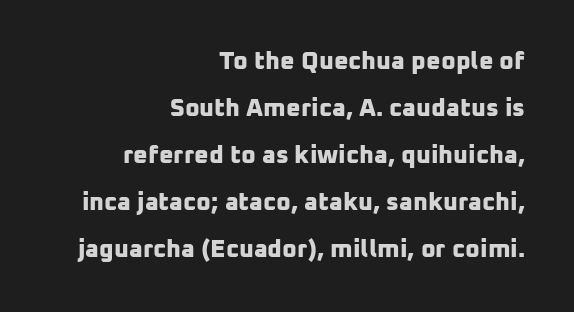
Short note: letters normally spaced. These lines carry a lot of weight — the face is fully bold. A student would call this right alignment; a typographer would say flush right, rag left. Letters rest on an invisible, unmarked baseline.
